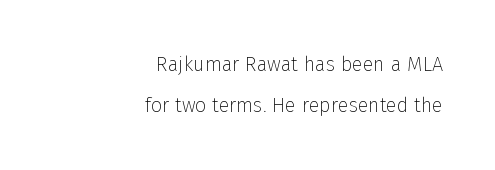
Q: Is the text bold? A: No.
Q: Is the text italic (slanted)? A: No, it is upright.
Q: Is the text underlined? A: No.
Q: How is the paragraph aligned? A: Right-aligned.
Q: Is the spacing between letters normal or unusually wide? A: Normal.
Q: Is the spacing between lines tight, normal or loose? A: Loose.
